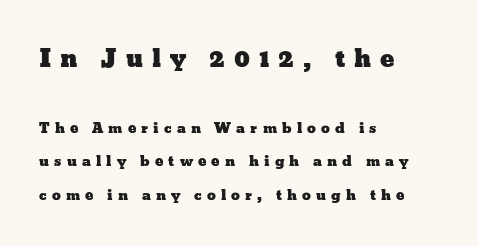
{"italic": "no", "underline": "no", "align": "left", "line_spacing": "loose", "line_spacing_ratio": 2.4, "letter_spacing": "wide", "letter_spacing_em": 0.37, "larger_block": "first", "size_ratio": 1.71, "glyph_px": 24}
